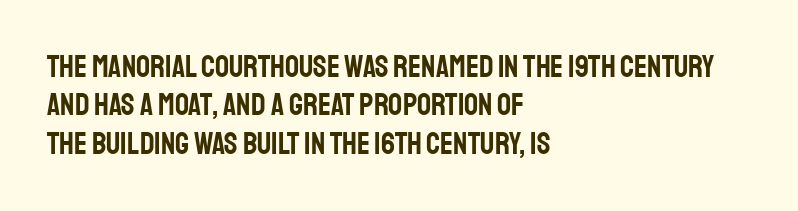
{"serif": "no", "italic": "no", "width": "condensed", "stroke_contrast": "low", "x_height": "large", "monospaced": "no", "underline": "no", "align": "left", "line_spacing_ratio": 1.24, "letter_spacing": "normal", "letter_spacing_em": 0.0, "glyph_px": 31}
